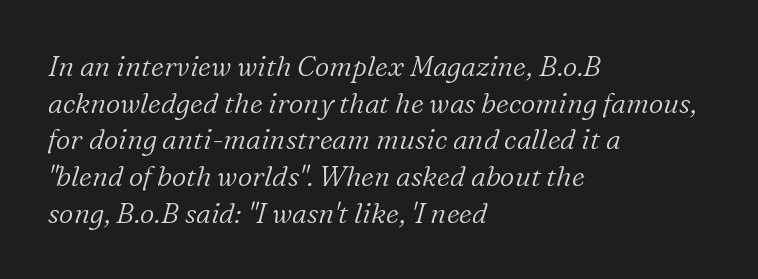
Q: Is the text bold? A: No.
Q: Is the text italic (slanted)? A: Yes, it leans right by about 16 degrees.
Q: Is the typeface a serif or a sans-serif typeface? A: Serif.
Q: Is the text underlined? A: No.
Q: How is the paragraph aligned? A: Left-aligned.
Q: Is the spacing between letters normal or unusually wide? A: Normal.
Q: Is the spacing between lines tight, normal or loose? A: Normal.
Q: Width (condensed, normal, or wide)? A: Normal.
Q: Stroke contrast? A: Low.
Q: x-height? A: Medium.
Q: Monospaced? A: No.
